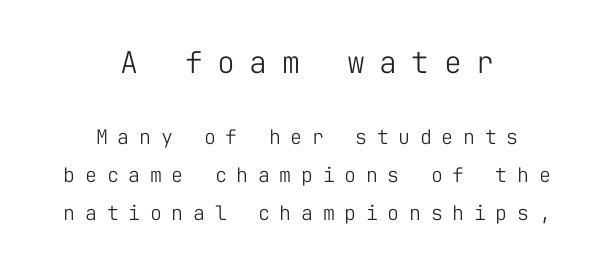
Q: Is the text bold? A: No.
Q: Is the text italic (slanted)? A: No, it is upright.
Q: Is the typeface a serif or a sans-serif typeface? A: Sans-serif.
Q: Is the text underlined? A: No.
Q: How is the paragraph aligned? A: Centered.
Q: Is the spacing between letters normal or unusually wide? A: Unusually wide.
Q: Is the spacing between lines tight, normal or loose? A: Loose.
Q: Which block of text is set in a larger size, the first (top) or the second (bottom)? A: The first (top) one.
Q: Width (condensed, normal, or wide)? A: Normal.
Q: Stroke contrast? A: Low.
Q: x-height? A: Medium.
Q: Monospaced? A: Yes.
